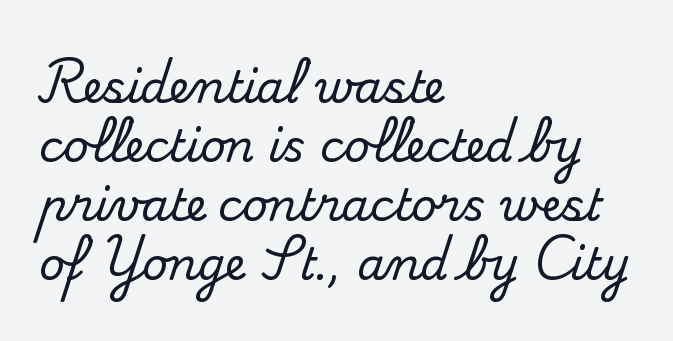
Q: Is the text italic (slanted)? A: Yes.
Q: Is the text underlined? A: No.
Q: How is the paragraph aligned? A: Left-aligned.
Q: Is the spacing between letters normal or unusually wide? A: Normal.
Q: Is the spacing between lines tight, normal or loose? A: Normal.
Q: Width (condensed, normal, or wide)? A: Normal.
Q: Stroke contrast? A: Medium.
Q: x-height? A: Small.
Q: Monospaced? A: No.
